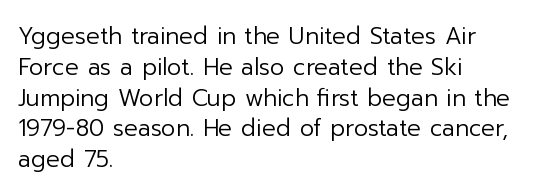
The image shows 23 px text type, upright; set left-aligned, normal line spacing (1.34x), normal letter spacing, not underlined.
